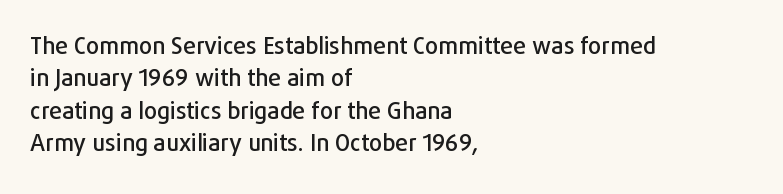
Q: Is the text italic (slanted)? A: No, it is upright.
Q: Is the text underlined? A: No.
Q: How is the paragraph aligned? A: Left-aligned.
Q: Is the spacing between letters normal or unusually wide? A: Normal.
Q: Is the spacing between lines tight, normal or loose? A: Normal.
